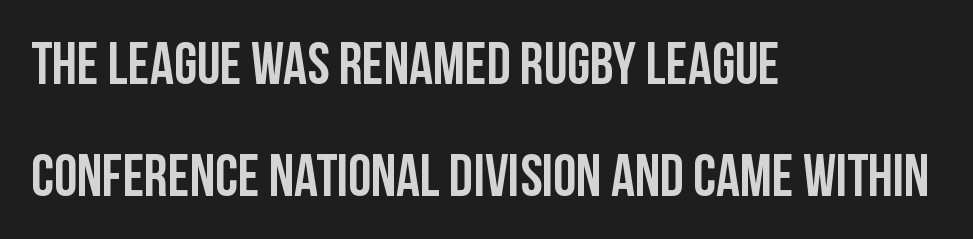
{"serif": "no", "italic": "no", "width": "condensed", "stroke_contrast": "low", "x_height": "large", "monospaced": "no", "underline": "no", "align": "left", "line_spacing": "loose", "line_spacing_ratio": 1.9, "letter_spacing": "normal", "letter_spacing_em": 0.0, "glyph_px": 59}
